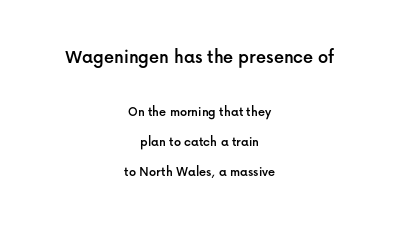
Q: Is the text italic (slanted)? A: No, it is upright.
Q: Is the text underlined? A: No.
Q: How is the paragraph aligned? A: Centered.
Q: Is the spacing between letters normal or unusually wide? A: Normal.
Q: Is the spacing between lines tight, normal or loose? A: Loose.
Q: Which block of text is set in a larger size, the first (top) or the second (bottom)? A: The first (top) one.
